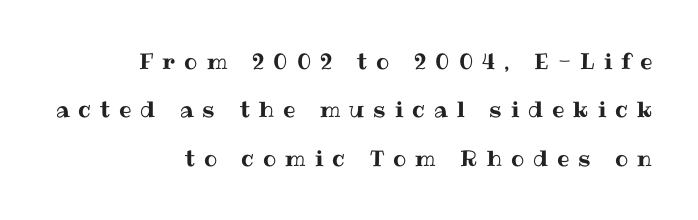
Quick note: interline space is abundant. The ragged edge is on the left, which tells us the setting is flush right. Substantial extra tracking has been applied to these lines. The baseline area is clear. If you drew a line through each stem, it would be perfectly vertical.
